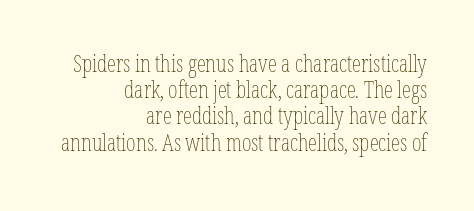
This sample trades vertical openness for compactness between lines. The paragraph has a hard right edge and a soft left edge. Caption: standard tracking, unaltered. The strokes are not fattened; the text isn't bold.
